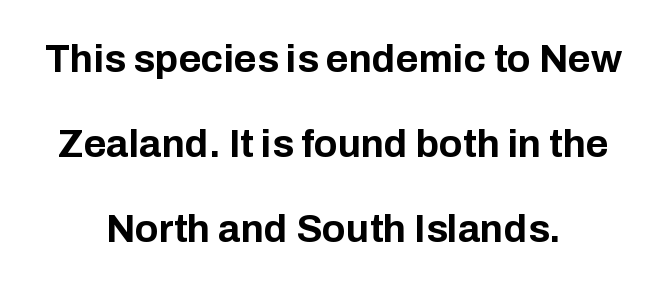
Q: Is the text bold? A: Yes.
Q: Is the text italic (slanted)? A: No, it is upright.
Q: Is the typeface a serif or a sans-serif typeface? A: Sans-serif.
Q: Is the text underlined? A: No.
Q: How is the paragraph aligned? A: Centered.
Q: Is the spacing between letters normal or unusually wide? A: Normal.
Q: Is the spacing between lines tight, normal or loose? A: Loose.
Q: Width (condensed, normal, or wide)? A: Normal.
Q: Stroke contrast? A: Low.
Q: x-height? A: Medium.
Q: Monospaced? A: No.
